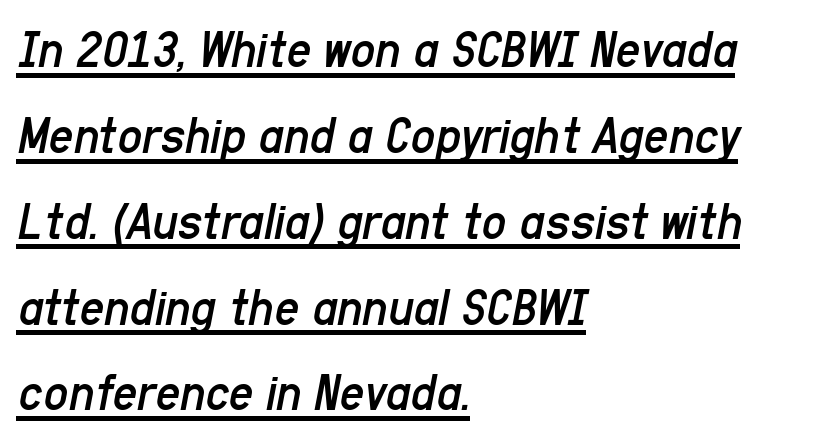
The image shows 54 px regular-weight, condensed type, italic (leaning right); set left-aligned, normal line spacing (1.59x), normal letter spacing, underlined; low stroke contrast and a medium x-height.
